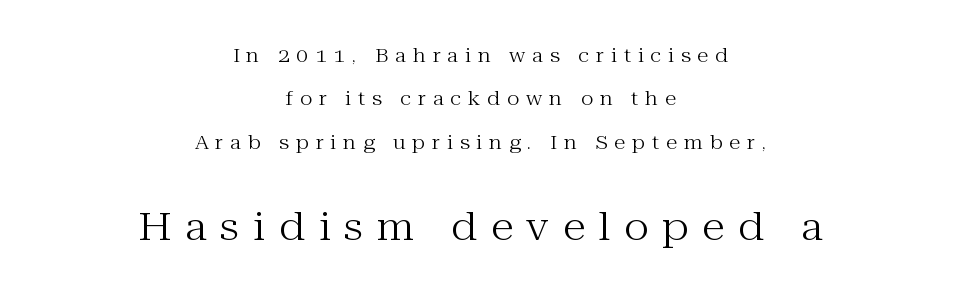
The image shows 38 px regular-weight serif type, upright; set centered, loose line spacing (2.28x), unusually wide letter spacing (+0.36 em), not underlined; the second (bottom) block is 2.0x larger; medium stroke contrast and a medium x-height.
